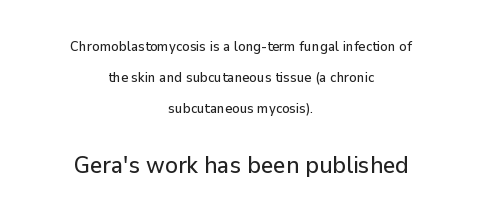
Q: Is the text italic (slanted)? A: No, it is upright.
Q: Is the text underlined? A: No.
Q: How is the paragraph aligned? A: Centered.
Q: Is the spacing between letters normal or unusually wide? A: Normal.
Q: Is the spacing between lines tight, normal or loose? A: Loose.
Q: Which block of text is set in a larger size, the first (top) or the second (bottom)? A: The second (bottom) one.
